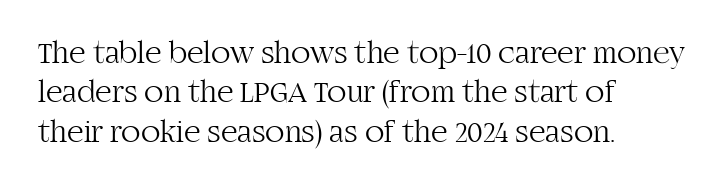
Q: Is the text bold? A: No.
Q: Is the text italic (slanted)? A: No, it is upright.
Q: Is the typeface a serif or a sans-serif typeface? A: Serif.
Q: Is the text underlined? A: No.
Q: How is the paragraph aligned? A: Left-aligned.
Q: Is the spacing between letters normal or unusually wide? A: Normal.
Q: Width (condensed, normal, or wide)? A: Normal.
Q: Stroke contrast? A: High.
Q: x-height? A: Large.
Q: Monospaced? A: No.
